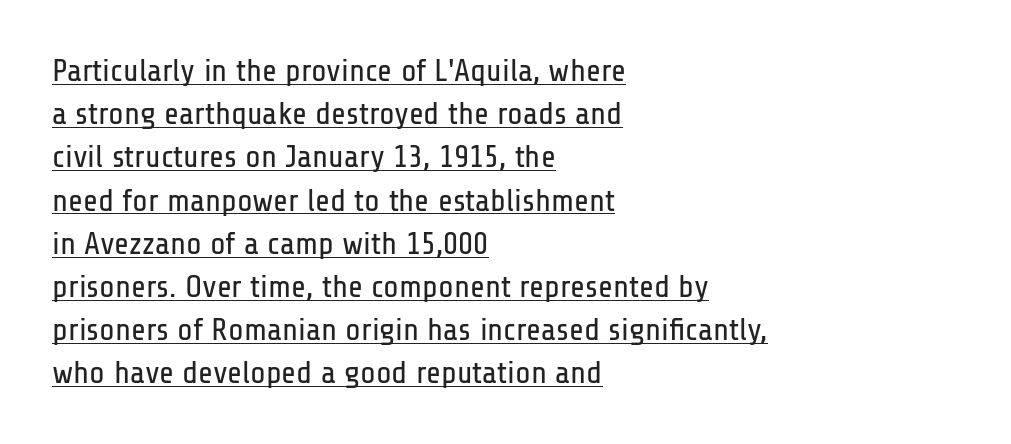
Q: Is the text bold? A: No.
Q: Is the text italic (slanted)? A: No, it is upright.
Q: Is the typeface a serif or a sans-serif typeface? A: Sans-serif.
Q: Is the text underlined? A: Yes.
Q: How is the paragraph aligned? A: Left-aligned.
Q: Is the spacing between letters normal or unusually wide? A: Normal.
Q: Is the spacing between lines tight, normal or loose? A: Normal.
Q: Width (condensed, normal, or wide)? A: Condensed.
Q: Stroke contrast? A: Low.
Q: x-height? A: Medium.
Q: Monospaced? A: No.
